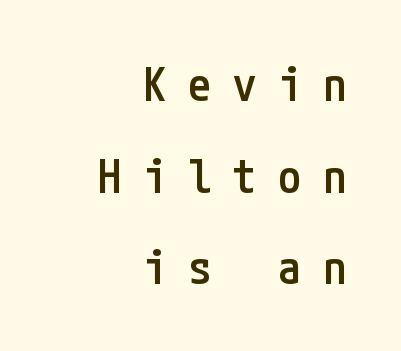
{"serif": "no", "italic": "no", "bold": "semi", "weight": "semibold", "width": "condensed", "stroke_contrast": "low", "x_height": "medium", "underline": "no", "align": "right", "line_spacing": "loose", "line_spacing_ratio": 1.99, "letter_spacing": "wide", "letter_spacing_em": 0.48, "glyph_px": 46}
